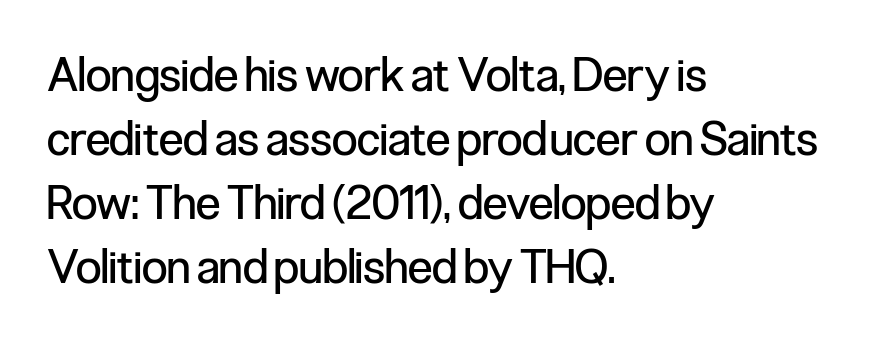
Q: Is the text bold? A: No.
Q: Is the text italic (slanted)? A: No, it is upright.
Q: Is the typeface a serif or a sans-serif typeface? A: Sans-serif.
Q: Is the text underlined? A: No.
Q: How is the paragraph aligned? A: Left-aligned.
Q: Is the spacing between letters normal or unusually wide? A: Normal.
Q: Is the spacing between lines tight, normal or loose? A: Normal.
Q: Width (condensed, normal, or wide)? A: Condensed.
Q: Stroke contrast? A: Low.
Q: x-height? A: Medium.
Q: Monospaced? A: No.
